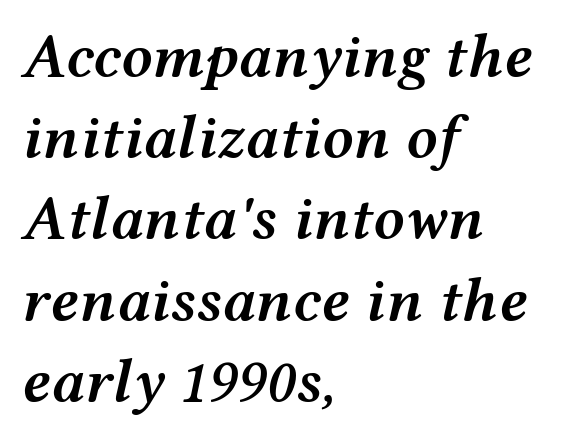
{"italic": "yes", "lean": "right", "slant_degrees": 12, "bold": "semi", "weight": "semibold", "width": "wide", "stroke_contrast": "medium", "x_height": "medium", "monospaced": "no", "underline": "no", "align": "left", "line_spacing": "normal", "line_spacing_ratio": 1.31, "letter_spacing": "normal", "letter_spacing_em": 0.0, "glyph_px": 62}
